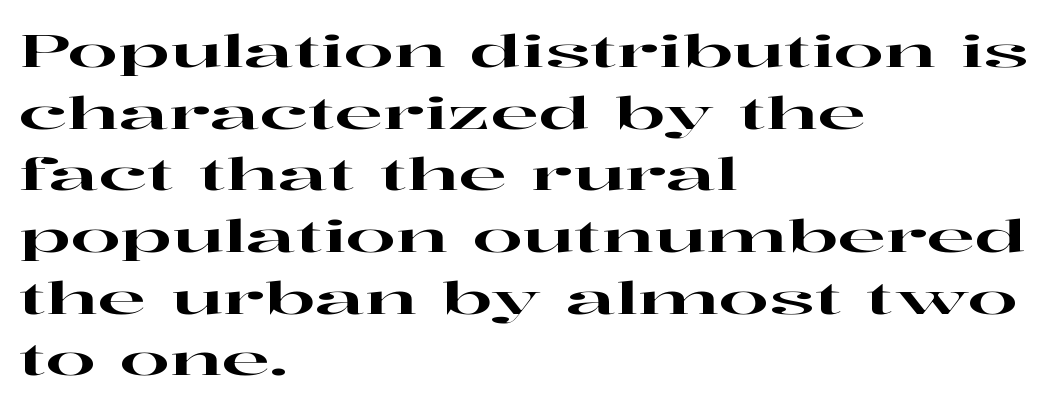
{"serif": "yes", "italic": "no", "width": "wide", "stroke_contrast": "high", "x_height": "medium", "monospaced": "no", "underline": "no", "align": "left", "line_spacing": "normal", "line_spacing_ratio": 1.37, "letter_spacing": "normal", "letter_spacing_em": 0.0, "glyph_px": 45}
